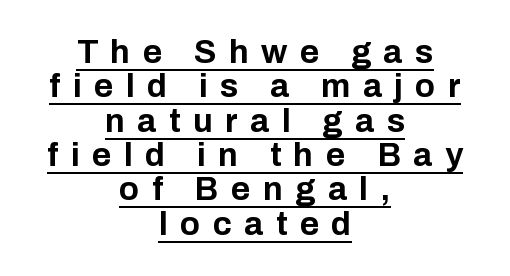
The image shows 33 px bold sans-serif type, upright; set centered, tight line spacing (1.04x), unusually wide letter spacing (+0.38 em), underlined; low stroke contrast and a medium x-height.
